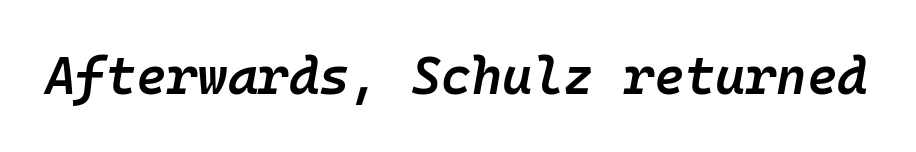
{"italic": "yes", "lean": "right", "slant_degrees": 10, "bold": "semi", "weight": "semibold", "width": "normal", "stroke_contrast": "low", "x_height": "medium", "monospaced": "yes", "underline": "no", "letter_spacing": "normal", "letter_spacing_em": 0.0, "glyph_px": 52}
